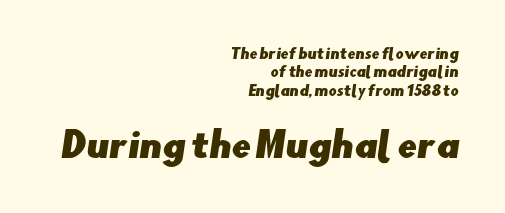
Q: Is the typeface a serif or a sans-serif typeface? A: Sans-serif.
Q: Is the text underlined? A: No.
Q: How is the paragraph aligned? A: Right-aligned.
Q: Is the spacing between letters normal or unusually wide? A: Normal.
Q: Is the spacing between lines tight, normal or loose? A: Normal.
Q: Which block of text is set in a larger size, the first (top) or the second (bottom)? A: The second (bottom) one.
Q: Width (condensed, normal, or wide)? A: Normal.
Q: Stroke contrast? A: Low.
Q: x-height? A: Small.
Q: Monospaced? A: No.
